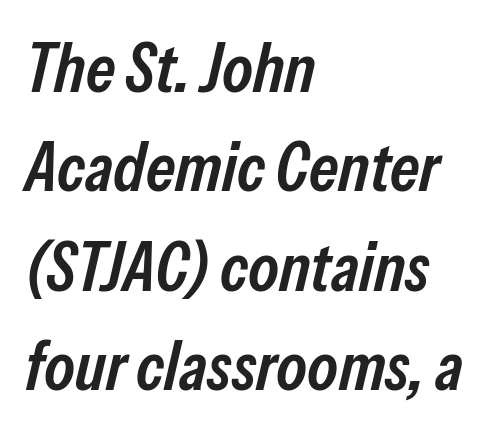
{"italic": "yes", "lean": "right", "slant_degrees": 13, "bold": "semi", "weight": "semibold", "width": "condensed", "stroke_contrast": "low", "x_height": "medium", "monospaced": "no", "underline": "no", "align": "left", "line_spacing": "normal", "line_spacing_ratio": 1.44, "letter_spacing": "normal", "letter_spacing_em": 0.0, "glyph_px": 69}
